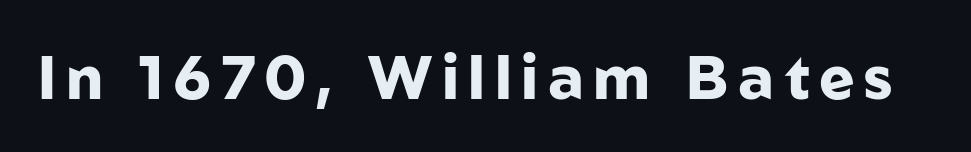
The image shows 60 px heavy sans-serif type, upright; set not underlined; low stroke contrast and a medium x-height.
